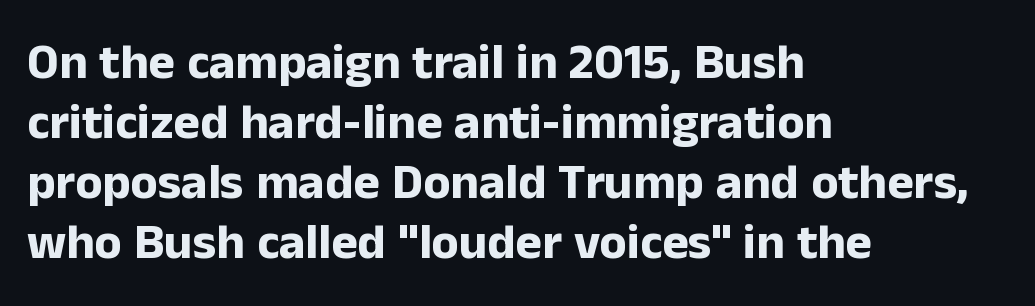
Quick note: underline off. Check where the strokes stop: nothing finishes them off — pure sans. Spacing verdict: proportional, widths tailored to each character. What stands out about the letter spacing? Nothing — it is the standard amount. Strokes here are thick enough to call this a true bold.
